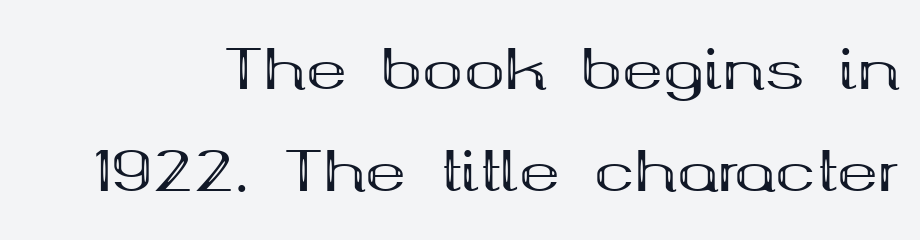
Q: Is the text bold? A: Yes.
Q: Is the text italic (slanted)? A: No, it is upright.
Q: Is the typeface a serif or a sans-serif typeface? A: Serif.
Q: Is the text underlined? A: No.
Q: Is the spacing between letters normal or unusually wide? A: Normal.
Q: Width (condensed, normal, or wide)? A: Wide.
Q: Stroke contrast? A: Medium.
Q: x-height? A: Medium.
Q: Monospaced? A: No.
